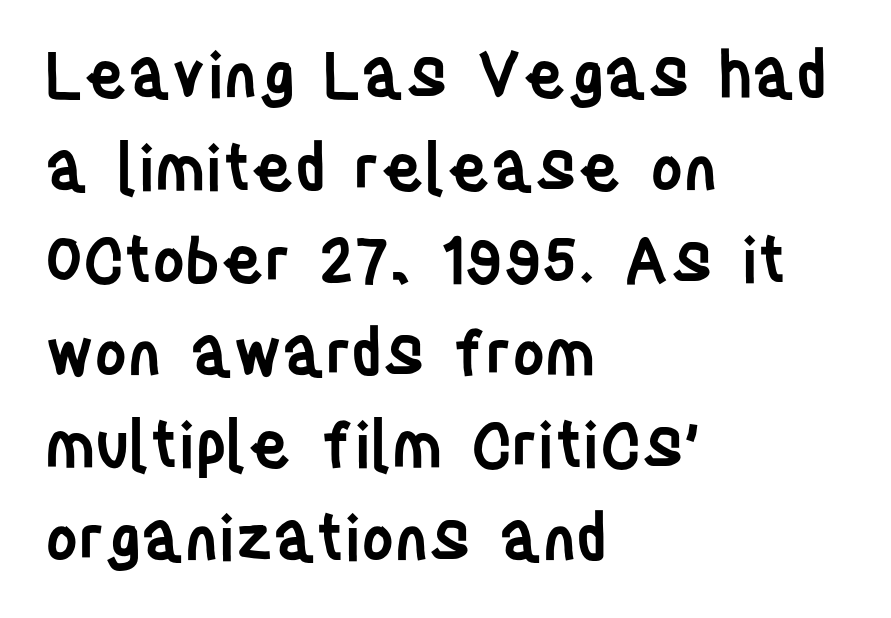
Q: Is the text bold? A: Semi-bold.
Q: Is the text italic (slanted)? A: No, it is upright.
Q: Is the typeface a serif or a sans-serif typeface? A: Sans-serif.
Q: Is the text underlined? A: No.
Q: How is the paragraph aligned? A: Left-aligned.
Q: Is the spacing between letters normal or unusually wide? A: Normal.
Q: Is the spacing between lines tight, normal or loose? A: Normal.
Q: Width (condensed, normal, or wide)? A: Condensed.
Q: Stroke contrast? A: Low.
Q: x-height? A: Large.
Q: Monospaced? A: No.
